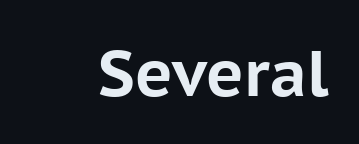
Q: Is the text bold? A: Yes.
Q: Is the text italic (slanted)? A: No, it is upright.
Q: Is the typeface a serif or a sans-serif typeface? A: Sans-serif.
Q: Is the text underlined? A: No.
Q: Is the spacing between letters normal or unusually wide? A: Normal.
Q: Width (condensed, normal, or wide)? A: Normal.
Q: Stroke contrast? A: Low.
Q: x-height? A: Medium.
Q: Monospaced? A: No.
